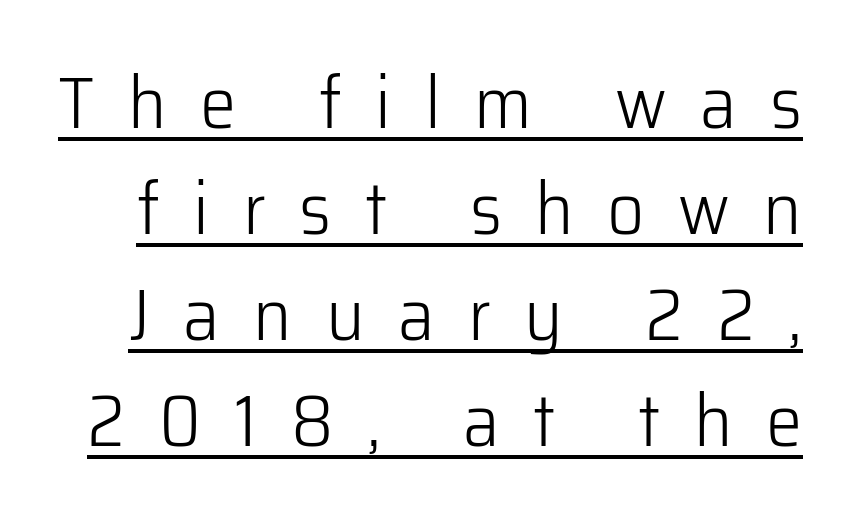
When letters stand straight like this, we call the style roman or upright. This sample uses expanded letter spacing, leaving extra air between glyphs. Is this a fixed-width face? No — the glyphs have proportional, varying widths. Regular leading. On a weight scale, this lands at 450 or below.
